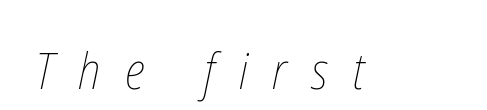
Q: Is the text bold? A: No.
Q: Is the text underlined? A: No.
Q: Is the spacing between letters normal or unusually wide? A: Unusually wide.
Q: Width (condensed, normal, or wide)? A: Condensed.
Q: Stroke contrast? A: Low.
Q: x-height? A: Medium.
Q: Monospaced? A: No.
